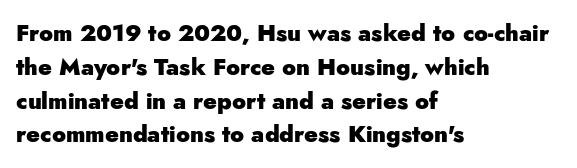
{"italic": "no", "bold": "yes", "underline": "no", "align": "left", "line_spacing": "normal", "line_spacing_ratio": 1.47, "letter_spacing": "normal", "letter_spacing_em": 0.0, "glyph_px": 23}
